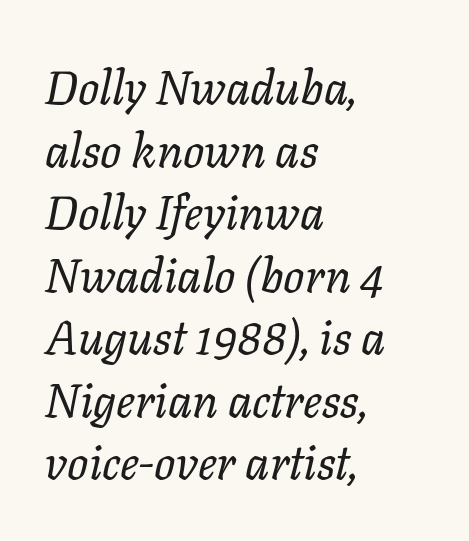
The image shows 47 px regular-weight type, italic (leaning right); set left-aligned, normal line spacing (1.33x), normal letter spacing, not underlined; low stroke contrast and a medium x-height.
